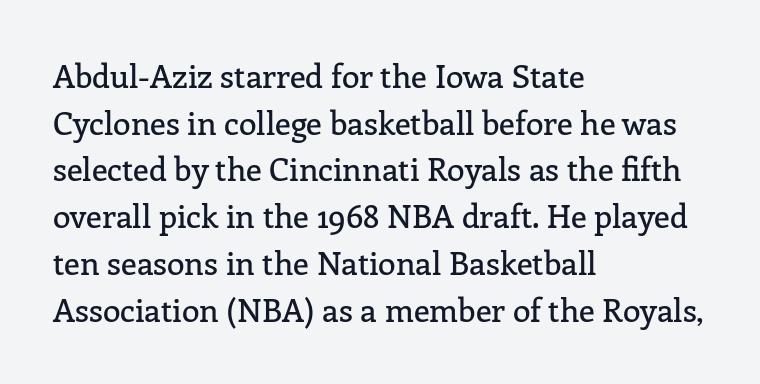
{"serif": "yes", "italic": "no", "width": "normal", "stroke_contrast": "low", "x_height": "medium", "monospaced": "no", "underline": "no", "align": "left", "line_spacing": "normal", "line_spacing_ratio": 1.46, "letter_spacing": "normal", "letter_spacing_em": 0.0, "glyph_px": 32}
